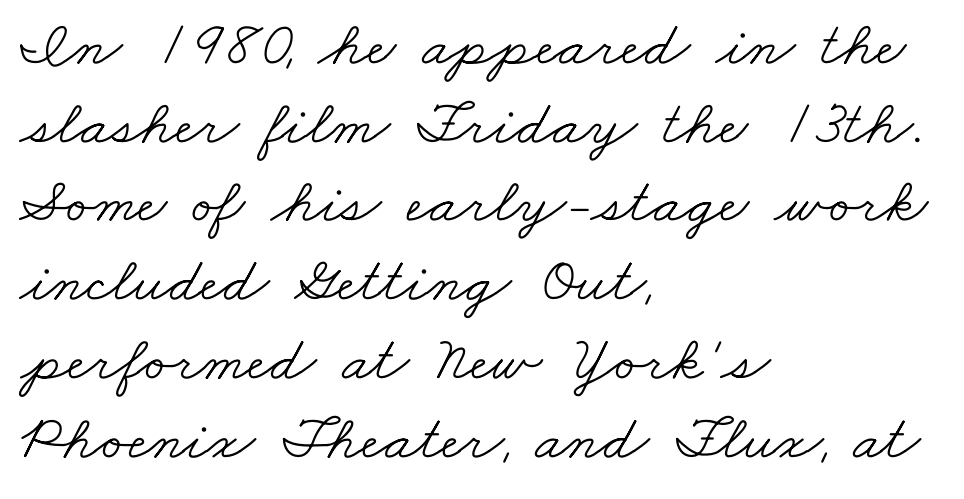
Think standard paragraph weight, or any step lighter than that. Each letter keeps its own natural width here, so spacing adapts to shape. Nobody touched the tracking dial on this one. Unmarked baselines from the first word to the last. In terms of letterform style, serifs are clearly present. These lines stack with their left ends in a neat column.
